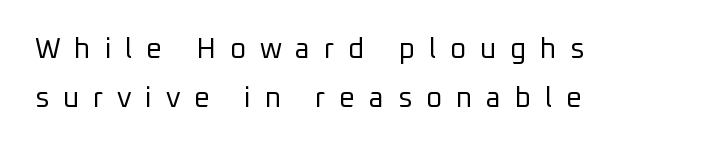
Q: Is the text bold? A: No.
Q: Is the text italic (slanted)? A: No, it is upright.
Q: Is the typeface a serif or a sans-serif typeface? A: Sans-serif.
Q: Is the text underlined? A: No.
Q: How is the paragraph aligned? A: Left-aligned.
Q: Is the spacing between letters normal or unusually wide? A: Unusually wide.
Q: Width (condensed, normal, or wide)? A: Normal.
Q: Stroke contrast? A: Low.
Q: x-height? A: Medium.
Q: Monospaced? A: No.
